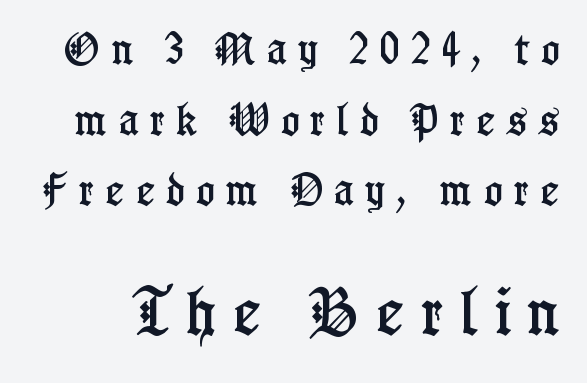
Q: Is the text italic (slanted)? A: No, it is upright.
Q: Is the typeface a serif or a sans-serif typeface? A: Serif.
Q: Is the text underlined? A: No.
Q: Is the spacing between letters normal or unusually wide? A: Unusually wide.
Q: Is the spacing between lines tight, normal or loose? A: Loose.
Q: Which block of text is set in a larger size, the first (top) or the second (bottom)? A: The second (bottom) one.
Q: Width (condensed, normal, or wide)? A: Condensed.
Q: Stroke contrast? A: Low.
Q: x-height? A: Medium.
Q: Monospaced? A: No.
